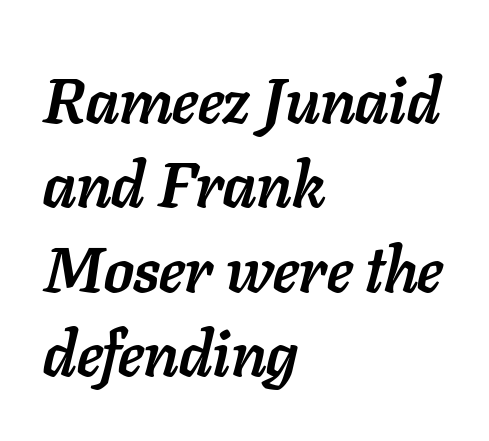
The image shows 64 px semibold type, italic (leaning right); set left-aligned, normal line spacing (1.32x), normal letter spacing, not underlined; low stroke contrast and a medium x-height.
